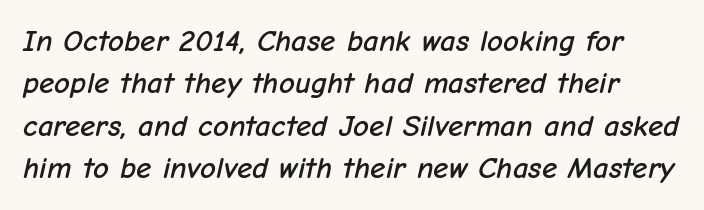
Q: Is the text italic (slanted)? A: Yes, it leans right by about 12 degrees.
Q: Is the text underlined? A: No.
Q: Is the spacing between letters normal or unusually wide? A: Normal.
Q: Is the spacing between lines tight, normal or loose? A: Normal.
Q: Width (condensed, normal, or wide)? A: Normal.
Q: Stroke contrast? A: Low.
Q: x-height? A: Medium.
Q: Monospaced? A: No.
